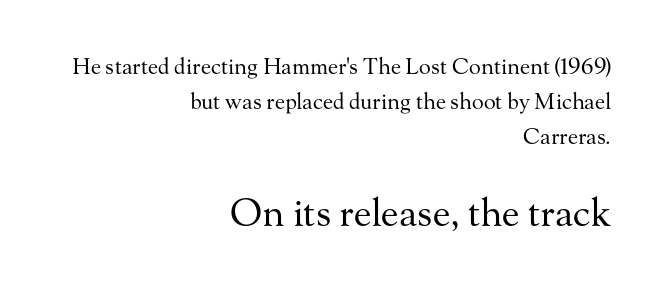
Counters stay open thanks to moderate or lighter strokes. This is serif lettering, the kind often seen in printed books. Reading down the column, the eye jumps a familiar distance to each next line. The passage shown is typed in a proportional face where columns would drift. Anything drawn beneath the words? Only blank space. What stands out about the letter spacing? Nothing — it is the standard amount.
